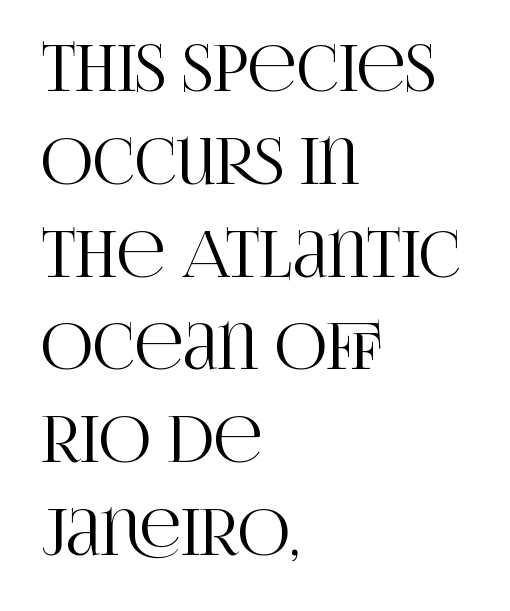
Q: Is the text italic (slanted)? A: No, it is upright.
Q: Is the typeface a serif or a sans-serif typeface? A: Serif.
Q: Is the text underlined? A: No.
Q: How is the paragraph aligned? A: Left-aligned.
Q: Is the spacing between letters normal or unusually wide? A: Normal.
Q: Is the spacing between lines tight, normal or loose? A: Normal.
Q: Width (condensed, normal, or wide)? A: Condensed.
Q: Stroke contrast? A: High.
Q: x-height? A: Large.
Q: Monospaced? A: No.
